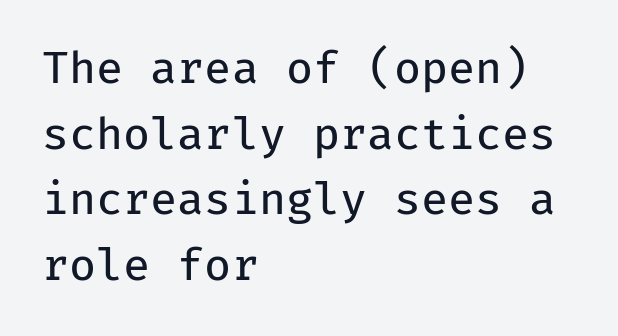
The image shows 44 px regular-weight sans-serif type, upright, monospaced; set left-aligned, normal line spacing (1.49x), normal letter spacing, not underlined; low stroke contrast and a medium x-height.
